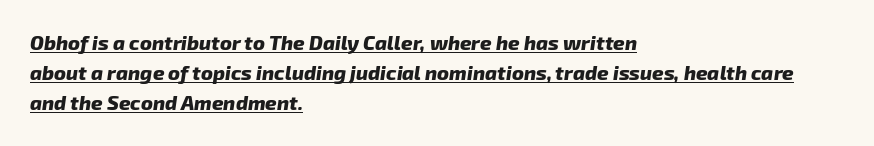
Whoever set this chose a conventional vertical rhythm. Looks like someone drew a line under every word here. Short note: letters normally spaced. The text block is weighted toward the left margin, trailing off unevenly rightward. The face used here has the dense, thick strokes of a bold.
